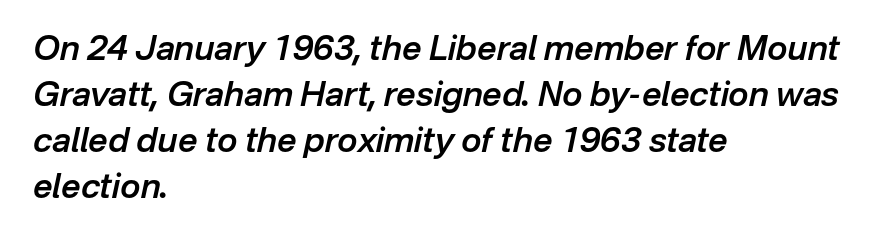
Q: Is the text bold? A: Semi-bold.
Q: Is the text italic (slanted)? A: Yes, it leans right by about 12 degrees.
Q: Is the text underlined? A: No.
Q: How is the paragraph aligned? A: Left-aligned.
Q: Is the spacing between letters normal or unusually wide? A: Normal.
Q: Is the spacing between lines tight, normal or loose? A: Normal.
Q: Width (condensed, normal, or wide)? A: Normal.
Q: Stroke contrast? A: Low.
Q: x-height? A: Medium.
Q: Monospaced? A: No.
